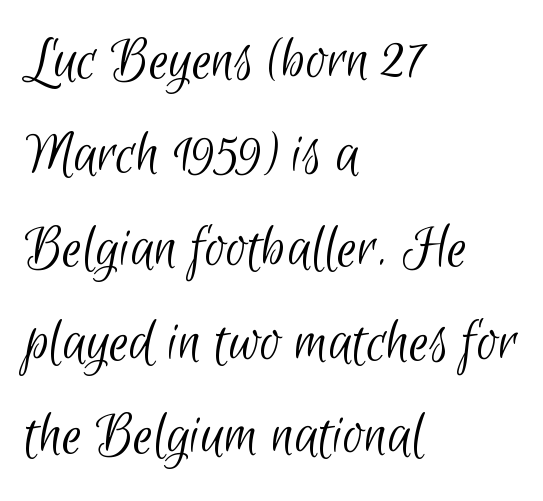
{"serif": "no", "bold": "no", "weight": "light", "width": "condensed", "stroke_contrast": "low", "x_height": "small", "monospaced": "no", "underline": "no", "align": "left", "line_spacing": "normal", "line_spacing_ratio": 1.49, "letter_spacing": "normal", "letter_spacing_em": 0.0, "glyph_px": 63}
